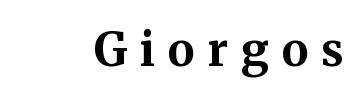
{"serif": "yes", "italic": "no", "bold": "yes", "weight": "bold", "width": "normal", "stroke_contrast": "medium", "x_height": "medium", "monospaced": "no", "underline": "no", "letter_spacing": "wide", "letter_spacing_em": 0.28, "glyph_px": 46}
